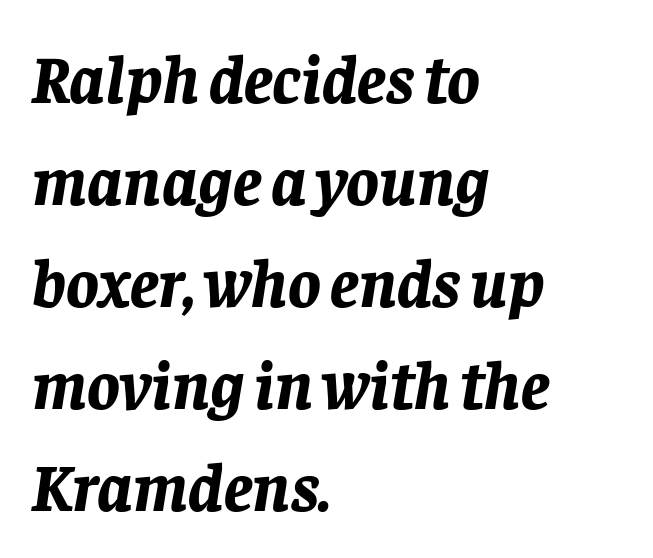
Q: Is the text bold? A: Yes.
Q: Is the text italic (slanted)? A: Yes, it leans right by about 8 degrees.
Q: Is the text underlined? A: No.
Q: How is the paragraph aligned? A: Left-aligned.
Q: Is the spacing between letters normal or unusually wide? A: Normal.
Q: Is the spacing between lines tight, normal or loose? A: Normal.
Q: Width (condensed, normal, or wide)? A: Normal.
Q: Stroke contrast? A: Low.
Q: x-height? A: Large.
Q: Monospaced? A: No.
